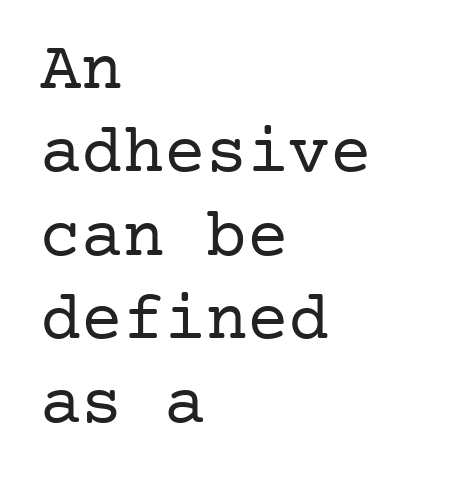
Posture: upright roman. Every row of glyphs begins at an identical x-position on the left. Stems and bowls with no extra thickness — not bold. The space directly below the letters is spotless.
